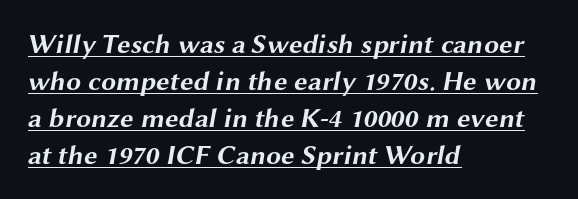
Heavy, bold letterforms. These lines stack with their left ends in a neat column. Students, observe: this is what conventionally led text looks like. Like a heading marked for emphasis, these lines bear an underscore. There is no visible air inserted between adjacent glyphs.
